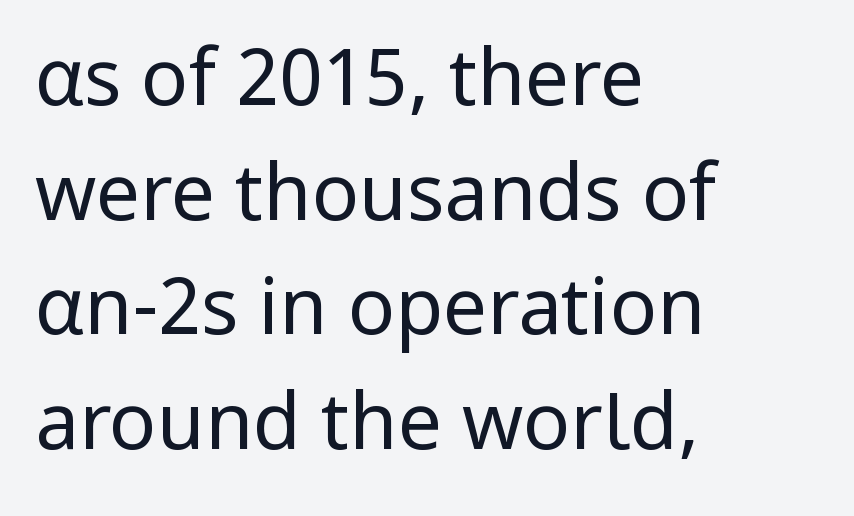
The image shows 78 px regular-weight sans-serif type, upright; set left-aligned, normal line spacing (1.47x), normal letter spacing, not underlined; low stroke contrast and a medium x-height.
